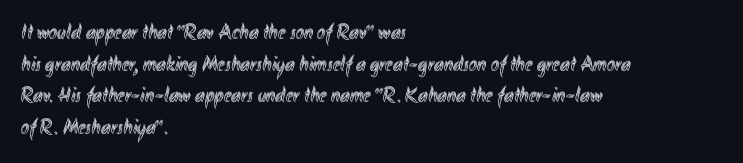
The image shows 22 px text type; set left-aligned, normal line spacing (1.44x), normal letter spacing, not underlined.
